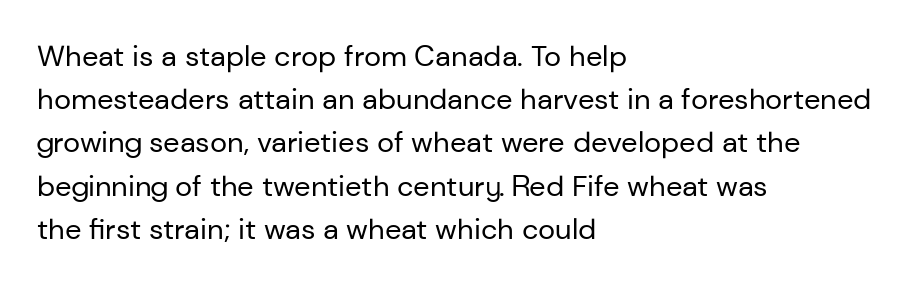
Observe the absence of serifs on each vertical stroke in this sample. Short and long lines alike share a common starting point at left. Think standard paragraph weight, or any step lighter than that. The rendering uses natural spacing where letterforms have individual widths. Glyph-to-glyph distance matches everyday printed text. The lettering stays uniformly vertical, giving the passage a roman look.
